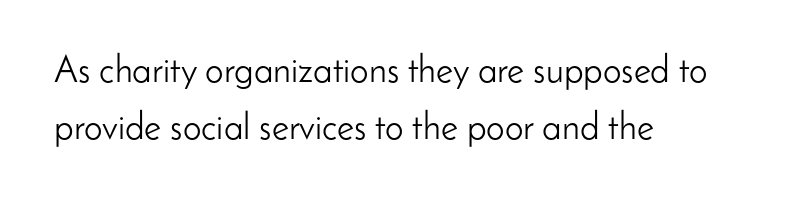
The image shows 37 px light sans-serif type, upright; set left-aligned, normal line spacing (1.54x), normal letter spacing, not underlined; low stroke contrast and a small x-height.
